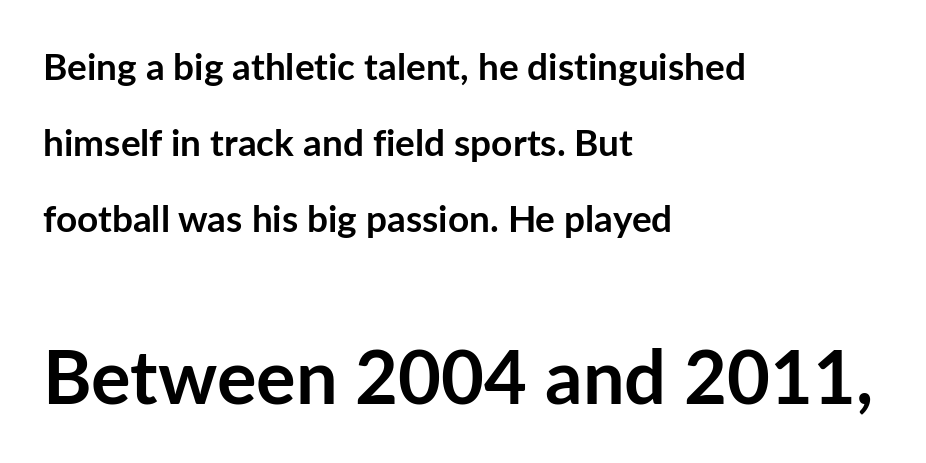
{"serif": "no", "italic": "no", "bold": "yes", "weight": "semibold", "width": "normal", "stroke_contrast": "low", "x_height": "medium", "monospaced": "no", "underline": "no", "align": "left", "line_spacing": "loose", "line_spacing_ratio": 2.05, "letter_spacing": "normal", "letter_spacing_em": 0.0, "larger_block": "second", "size_ratio": 2.0, "glyph_px": 74}
